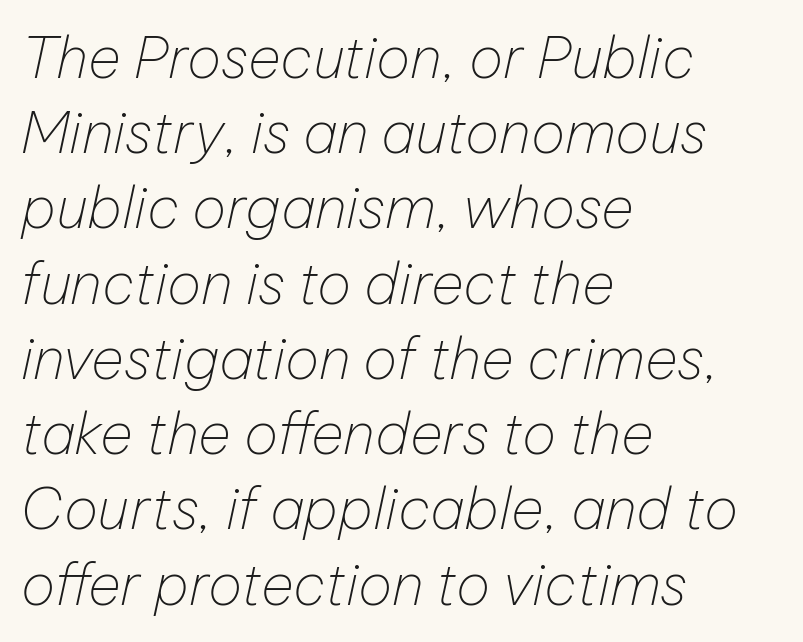
{"italic": "yes", "lean": "right", "slant_degrees": 12, "bold": "no", "weight": "thin", "width": "normal", "stroke_contrast": "low", "x_height": "medium", "monospaced": "no", "underline": "no", "align": "left", "line_spacing": "normal", "line_spacing_ratio": 1.32, "letter_spacing": "normal", "letter_spacing_em": 0.0, "glyph_px": 57}
